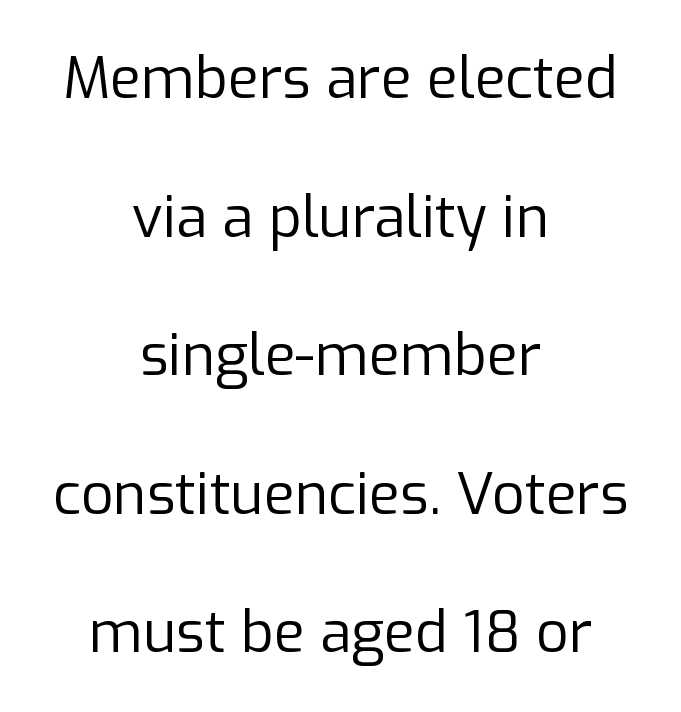
You could call the tracking neutral — neither tight nor loose. Anything drawn beneath the words? Only blank space. The letters advance in unequal steps, a hallmark of proportional type. This sample is center-justified, so both line endings float freely. The passage shown stacks its lines with a broad gap.
